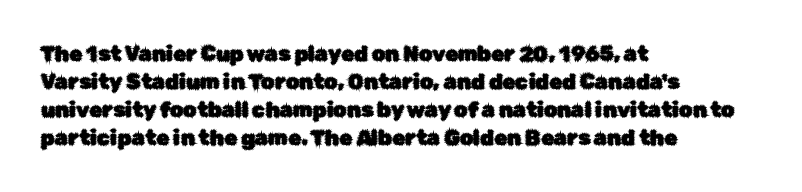
{"italic": "no", "underline": "no", "align": "left", "line_spacing": "normal", "line_spacing_ratio": 1.33, "letter_spacing": "normal", "letter_spacing_em": 0.0, "glyph_px": 21}
